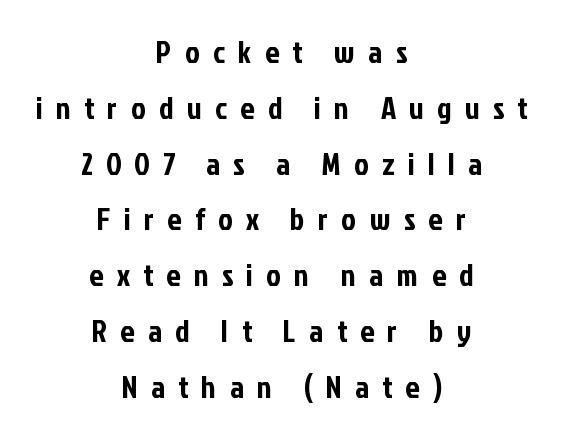
The image shows 31 px condensed sans-serif type, upright; set centered, line spacing 1.8x, unusually wide letter spacing (+0.43 em), not underlined; low stroke contrast and a medium x-height.
